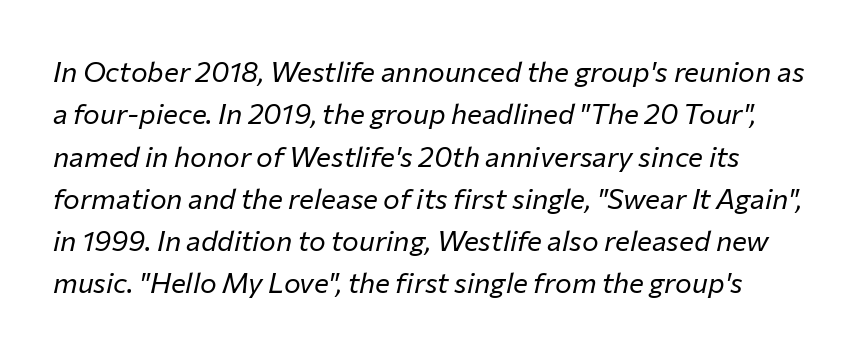
{"italic": "yes", "lean": "right", "slant_degrees": 12, "bold": "no", "weight": "regular", "width": "normal", "stroke_contrast": "low", "x_height": "medium", "monospaced": "no", "underline": "no", "line_spacing": "normal", "line_spacing_ratio": 1.51, "letter_spacing": "normal", "letter_spacing_em": 0.0, "glyph_px": 28}
